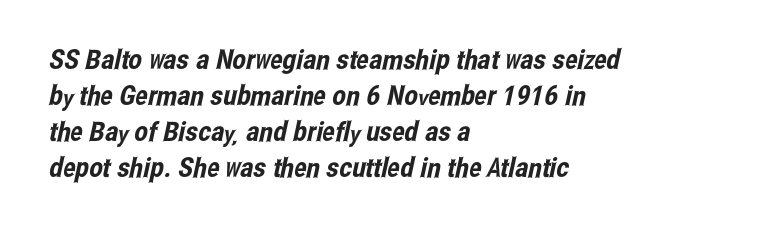
{"underline": "no", "align": "left", "line_spacing": "normal", "line_spacing_ratio": 1.33, "letter_spacing": "normal", "letter_spacing_em": 0.0, "glyph_px": 27}
